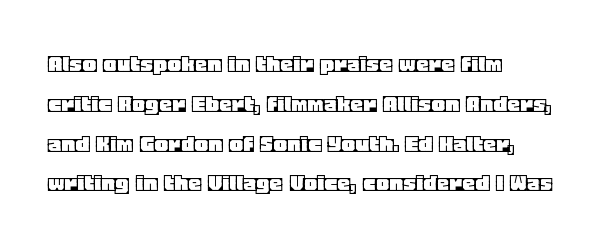
How would I describe the line gaps? Plain and ordinary. Does extra space separate the letters? No, they use regular spacing. These lines stack with their left ends in a neat column. Underlining? Definitely not there. Quick note: not italic, upright.
